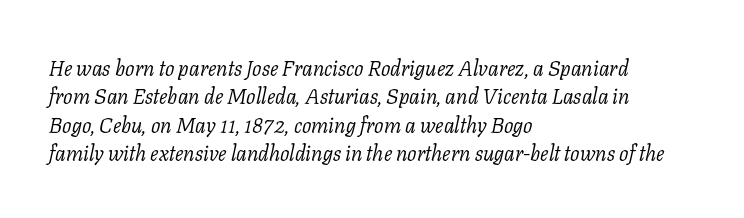
{"italic": "yes", "lean": "right", "slant_degrees": 11, "bold": "no", "underline": "no", "align": "left", "line_spacing": "normal", "line_spacing_ratio": 1.35, "letter_spacing": "normal", "letter_spacing_em": 0.0, "glyph_px": 21}
